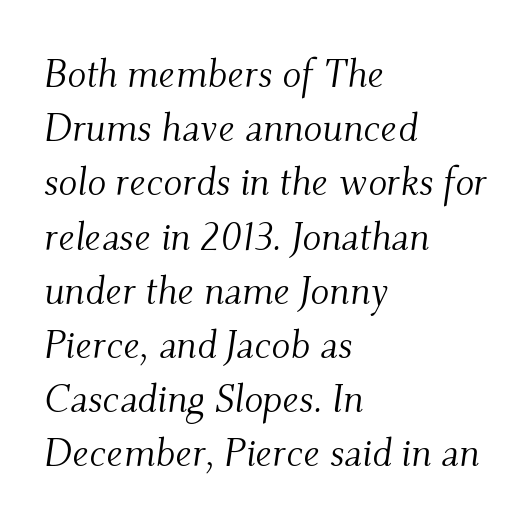
{"serif": "yes", "italic": "yes", "lean": "right", "slant_degrees": 9, "bold": "no", "weight": "light", "width": "normal", "stroke_contrast": "medium", "x_height": "small", "monospaced": "no", "underline": "no", "align": "left", "line_spacing": "normal", "line_spacing_ratio": 1.39, "letter_spacing": "normal", "letter_spacing_em": 0.0, "glyph_px": 39}
